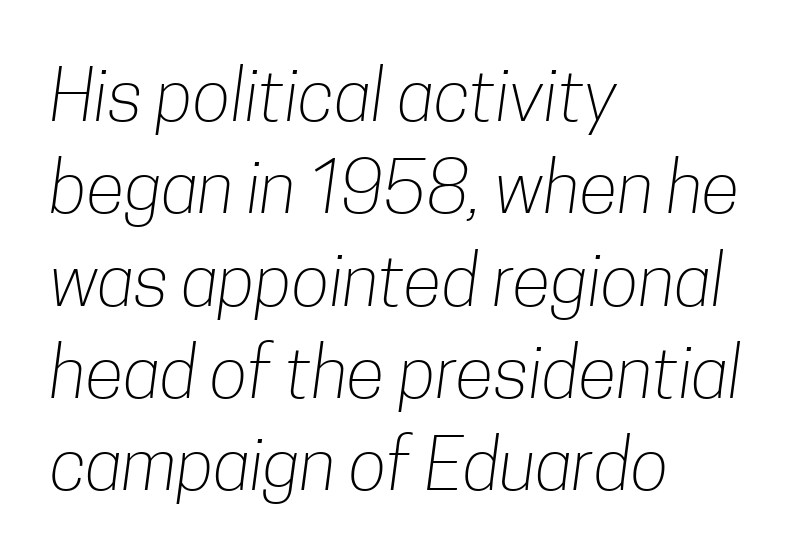
The image shows 71 px light, condensed sans-serif type; set left-aligned, normal line spacing (1.3x), normal letter spacing, not underlined; low stroke contrast and a medium x-height.
